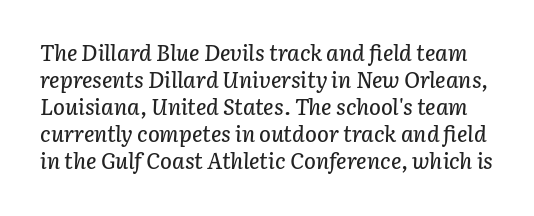
The image shows 22 px text type, italic (leaning right); set line spacing 1.23x, normal letter spacing, not underlined.
